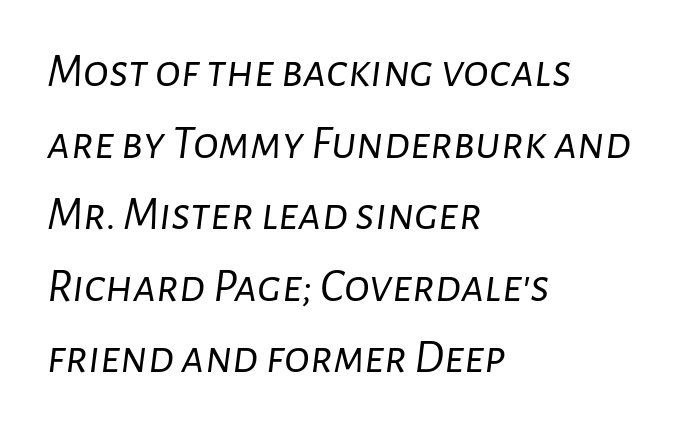
Weight: not bold — regular or lighter. The lines are quadded left. You could not count columns in this text — the font is proportionally spaced. Rendered with sloped, italic letterforms. Normally led — the rows are evenly, conventionally spaced. You could call the tracking neutral — neither tight nor loose.
